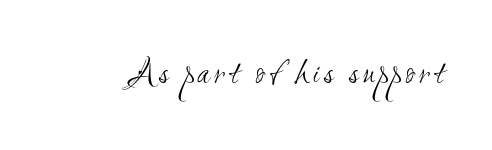
A typesetter would call this proportional, since set widths differ per character. The zone under the glyphs is completely vacant. Is this a sans? Yes — the strokes have no serifs. Weight: not bold — regular or lighter.
